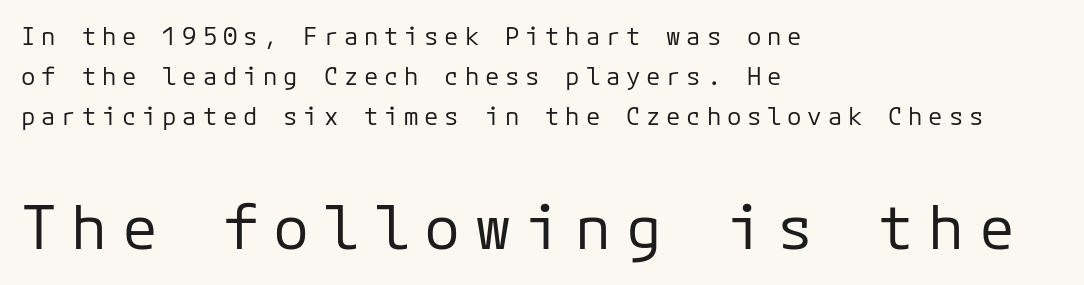
Q: Is the text bold? A: No.
Q: Is the text italic (slanted)? A: No, it is upright.
Q: Is the typeface a serif or a sans-serif typeface? A: Sans-serif.
Q: Is the text underlined? A: No.
Q: How is the paragraph aligned? A: Left-aligned.
Q: Is the spacing between letters normal or unusually wide? A: Unusually wide.
Q: Is the spacing between lines tight, normal or loose? A: Normal.
Q: Which block of text is set in a larger size, the first (top) or the second (bottom)? A: The second (bottom) one.
Q: Width (condensed, normal, or wide)? A: Normal.
Q: Stroke contrast? A: Low.
Q: x-height? A: Medium.
